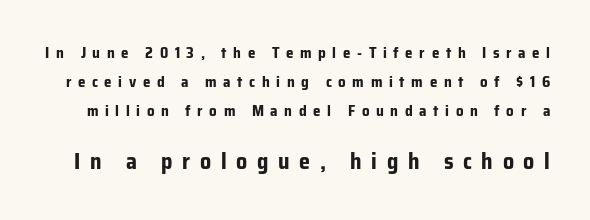
{"italic": "no", "bold": "yes", "underline": "no", "line_spacing": "loose", "line_spacing_ratio": 1.93, "letter_spacing": "wide", "letter_spacing_em": 0.44, "larger_block": "second", "size_ratio": 1.47, "glyph_px": 22}
